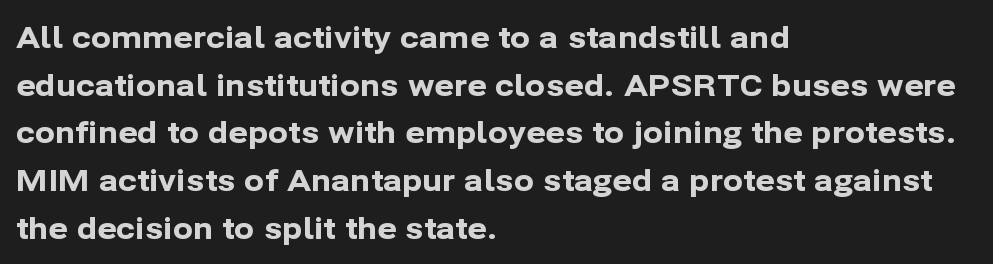
Q: Is the text bold? A: Yes.
Q: Is the text italic (slanted)? A: No, it is upright.
Q: Is the typeface a serif or a sans-serif typeface? A: Sans-serif.
Q: Is the text underlined? A: No.
Q: How is the paragraph aligned? A: Left-aligned.
Q: Is the spacing between letters normal or unusually wide? A: Normal.
Q: Is the spacing between lines tight, normal or loose? A: Normal.
Q: Width (condensed, normal, or wide)? A: Normal.
Q: Stroke contrast? A: Low.
Q: x-height? A: Medium.
Q: Monospaced? A: No.
